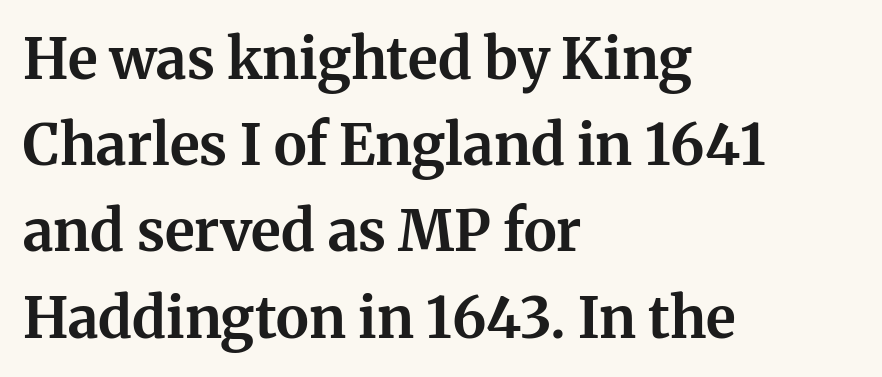
Font category for this specimen: serif. Varying glyph widths throughout — classic text-font behaviour. Every row of glyphs begins at an identical x-position on the left. Nope, not italic — everything's standing straight.
